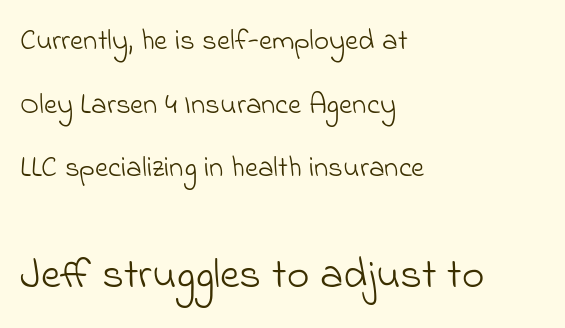
Q: Is the text bold? A: No.
Q: Is the typeface a serif or a sans-serif typeface? A: Sans-serif.
Q: Is the text underlined? A: No.
Q: How is the paragraph aligned? A: Left-aligned.
Q: Is the spacing between letters normal or unusually wide? A: Normal.
Q: Is the spacing between lines tight, normal or loose? A: Loose.
Q: Which block of text is set in a larger size, the first (top) or the second (bottom)? A: The second (bottom) one.
Q: Width (condensed, normal, or wide)? A: Normal.
Q: Stroke contrast? A: Low.
Q: x-height? A: Small.
Q: Monospaced? A: No.
